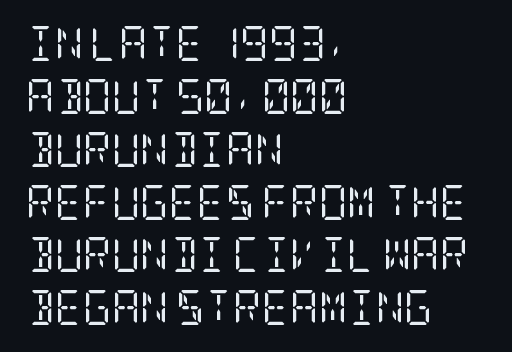
{"serif": "yes", "italic": "no", "bold": "no", "weight": "regular", "width": "condensed", "stroke_contrast": "low", "x_height": "large", "underline": "no", "align": "left", "line_spacing": "normal", "line_spacing_ratio": 1.51, "letter_spacing": "normal", "letter_spacing_em": 0.0, "glyph_px": 35}
